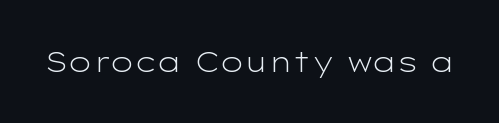
Q: Is the text bold? A: No.
Q: Is the text italic (slanted)? A: No, it is upright.
Q: Is the typeface a serif or a sans-serif typeface? A: Sans-serif.
Q: Is the text underlined? A: No.
Q: Is the spacing between letters normal or unusually wide? A: Normal.
Q: Width (condensed, normal, or wide)? A: Wide.
Q: Stroke contrast? A: Low.
Q: x-height? A: Medium.
Q: Monospaced? A: No.
